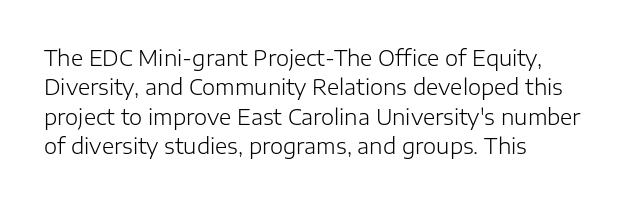
The image shows 21 px text type, upright; set left-aligned, normal line spacing (1.4x), normal letter spacing, not underlined.
